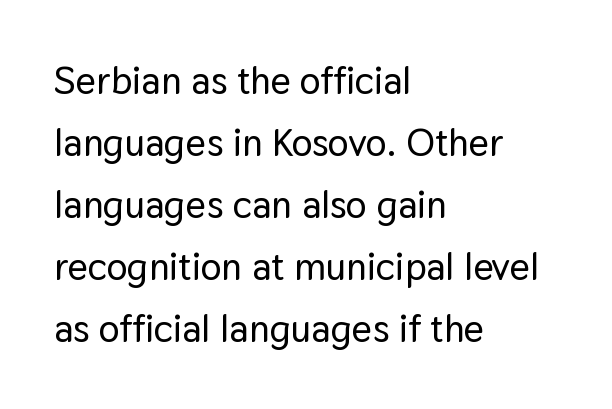
The image shows 39 px sans-serif type, upright; set left-aligned, normal line spacing (1.59x), normal letter spacing, not underlined; low stroke contrast and a medium x-height.
